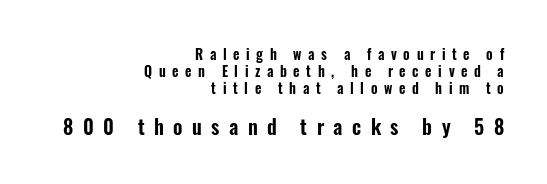
A bare baseline throughout the passage. The line texture is sparse and dotted thanks to wide tracking. If you drew a line through each stem, it would be perfectly vertical. Block two is the big one; block one sits smaller above it.
